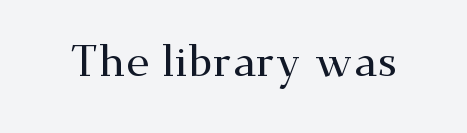
The image shows 44 px wide serif type, upright; set normal letter spacing, not underlined; medium stroke contrast and a small x-height.
